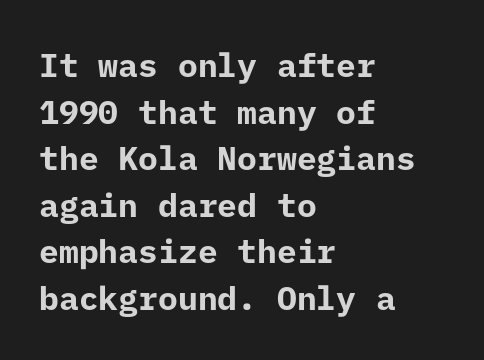
Q: Is the text bold? A: Yes.
Q: Is the text italic (slanted)? A: No, it is upright.
Q: Is the typeface a serif or a sans-serif typeface? A: Sans-serif.
Q: Is the text underlined? A: No.
Q: How is the paragraph aligned? A: Left-aligned.
Q: Is the spacing between letters normal or unusually wide? A: Normal.
Q: Is the spacing between lines tight, normal or loose? A: Normal.
Q: Width (condensed, normal, or wide)? A: Normal.
Q: Stroke contrast? A: Low.
Q: x-height? A: Medium.
